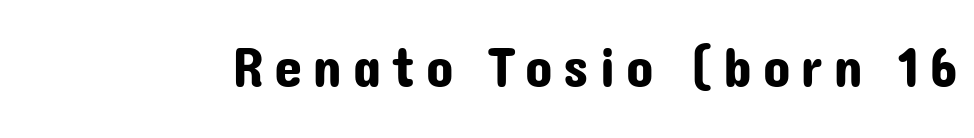
You could not count columns in this text — the font is proportionally spaced. The axis of the letterforms is exactly vertical. The typeface chosen for these lines omits serifs. A clean baseline with only descenders dipping below it.
